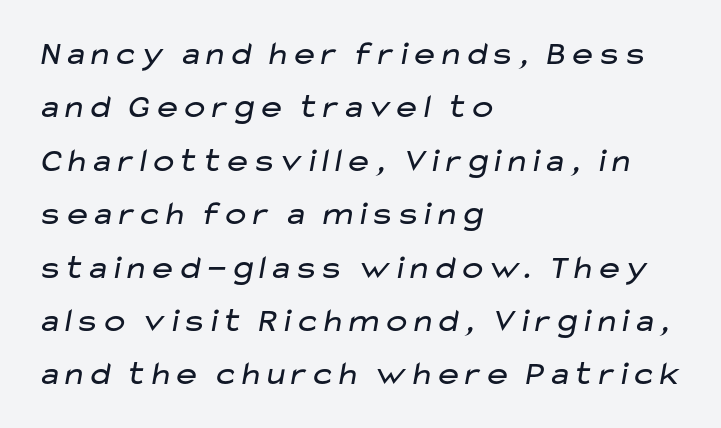
Q: Is the text bold? A: No.
Q: Is the typeface a serif or a sans-serif typeface? A: Sans-serif.
Q: Is the text underlined? A: No.
Q: How is the paragraph aligned? A: Left-aligned.
Q: Is the spacing between letters normal or unusually wide? A: Normal.
Q: Is the spacing between lines tight, normal or loose? A: Normal.
Q: Width (condensed, normal, or wide)? A: Wide.
Q: Stroke contrast? A: Low.
Q: x-height? A: Medium.
Q: Monospaced? A: No.
